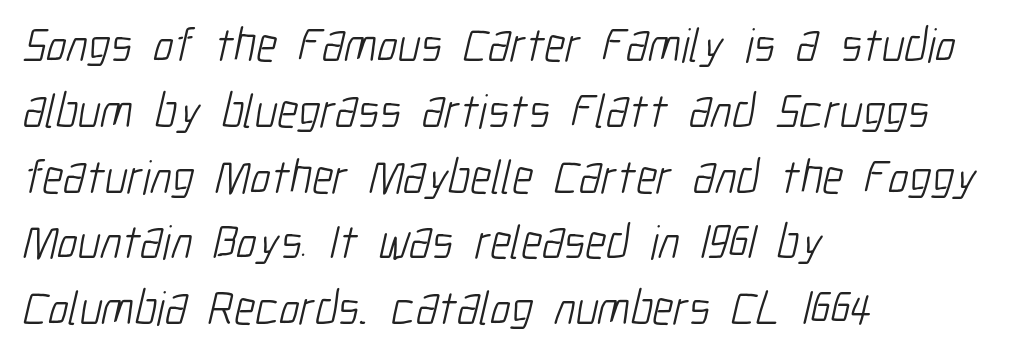
Evenly set lines give the paragraph a standard silhouette. A sans-serif font was chosen for this passage. Weight: in the light-to-regular range. Is this a fixed-width face? No — the glyphs have proportional, varying widths. The zone under the glyphs is completely vacant.
